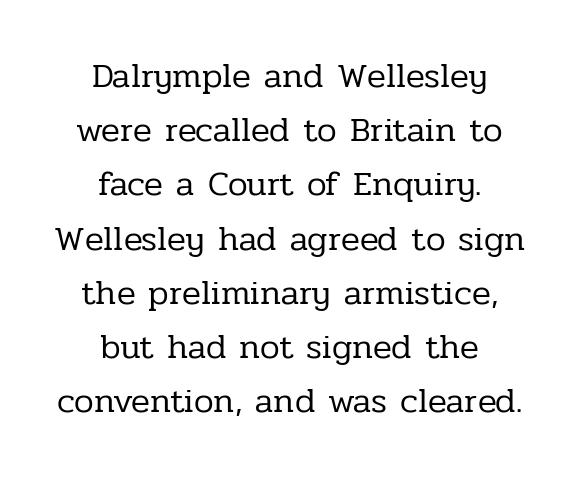
{"serif": "yes", "italic": "no", "bold": "no", "weight": "regular", "width": "normal", "stroke_contrast": "low", "x_height": "medium", "monospaced": "no", "underline": "no", "align": "center", "line_spacing": "normal", "line_spacing_ratio": 1.55, "letter_spacing": "normal", "letter_spacing_em": 0.0, "glyph_px": 35}
